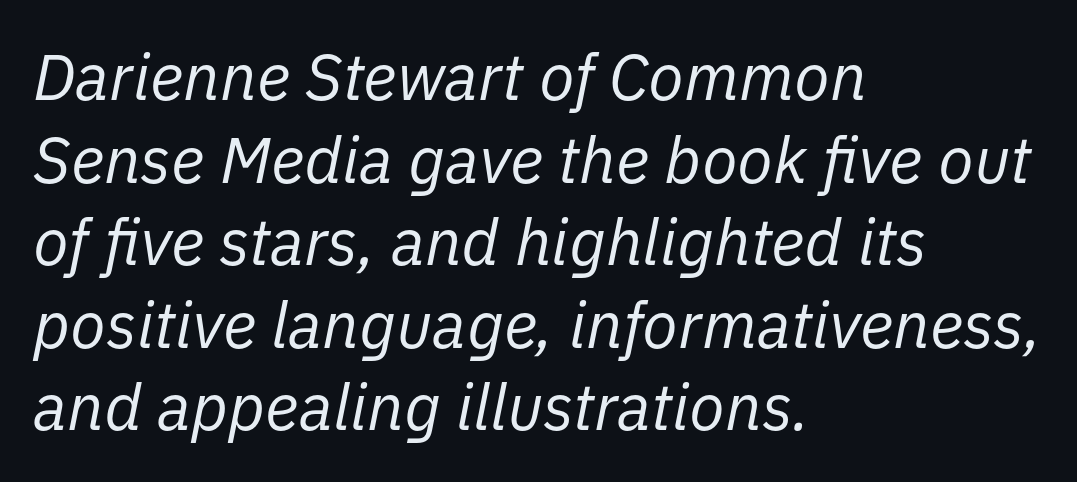
{"italic": "yes", "lean": "right", "slant_degrees": 11, "bold": "no", "weight": "regular", "width": "normal", "stroke_contrast": "low", "x_height": "medium", "monospaced": "no", "underline": "no", "align": "left", "line_spacing": "normal", "line_spacing_ratio": 1.27, "letter_spacing": "normal", "letter_spacing_em": 0.0, "glyph_px": 65}
